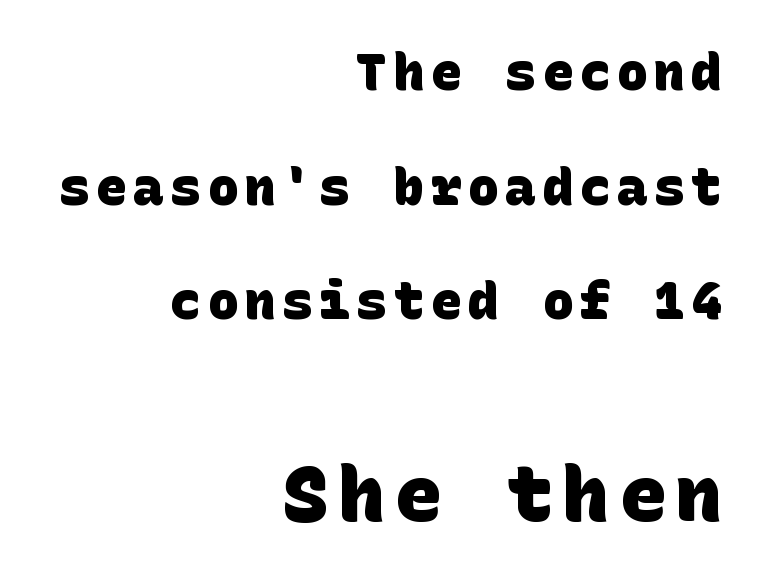
Alignment: flush right. Type style note: lacks serifs. Notice how thick the strokes are: this is what a full bold looks like. Each row of text sits above clean, open space.
